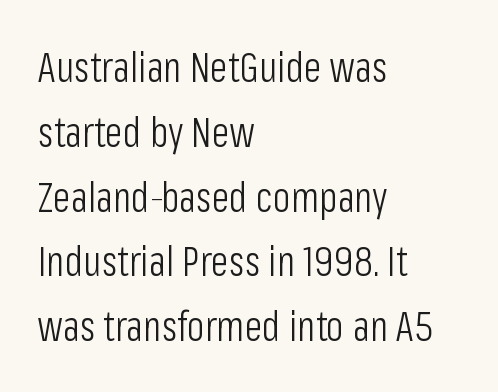
The image shows 41 px light, condensed sans-serif type, upright; set left-aligned, normal line spacing (1.58x), normal letter spacing, not underlined; low stroke contrast and a medium x-height.
